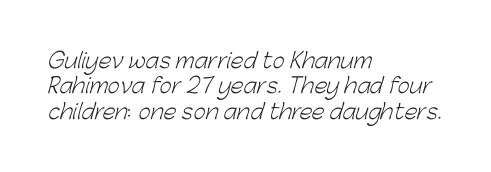
Stem width sits at or under what a default text font uses. Underline: absent. Does extra space separate the letters? No, they use regular spacing. Left-aligned paragraph, ragged on the right.
